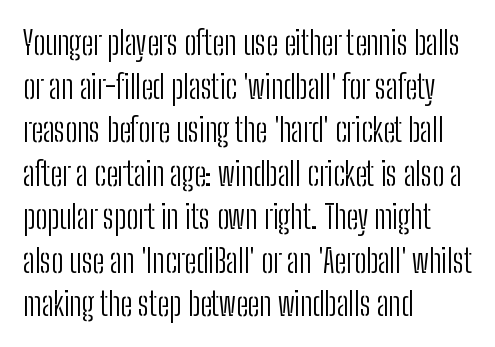
The image shows 32 px light, condensed sans-serif type, upright; set left-aligned, normal line spacing (1.36x), normal letter spacing, not underlined; low stroke contrast and a medium x-height.
